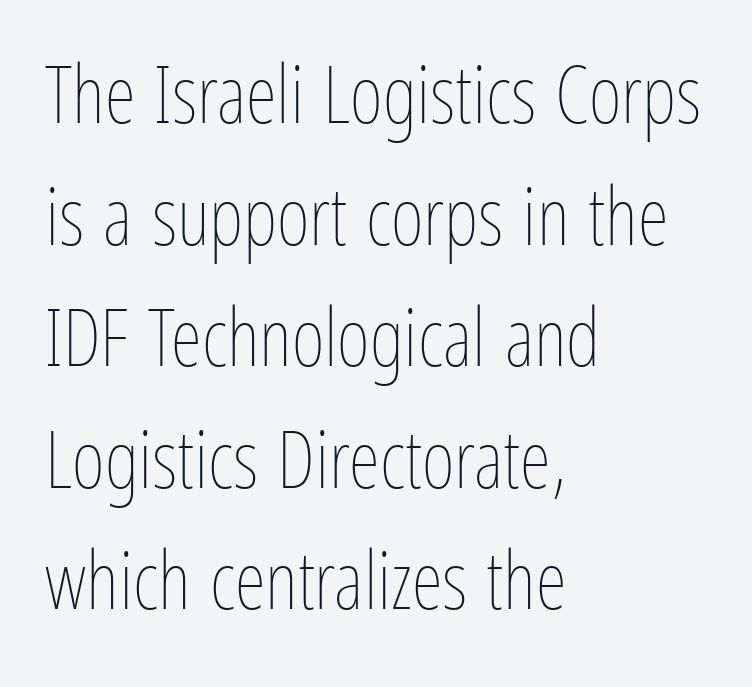
{"italic": "no", "bold": "no", "weight": "thin", "width": "condensed", "stroke_contrast": "low", "x_height": "medium", "monospaced": "no", "underline": "no", "align": "left", "line_spacing": "normal", "line_spacing_ratio": 1.52, "letter_spacing": "normal", "letter_spacing_em": 0.0, "glyph_px": 80}
